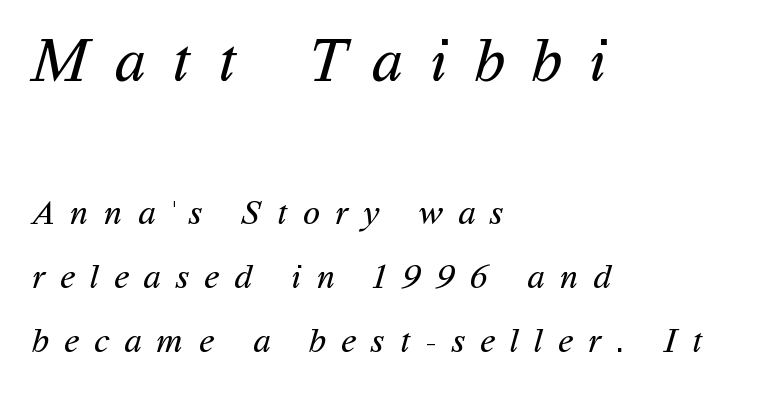
The characters are drawn with everyday or finer stroke widths. Note the varied advance widths — an 'i' is clearly narrower than an 'm'. Letters rest on an invisible, unmarked baseline. Type style note: lacks serifs.
